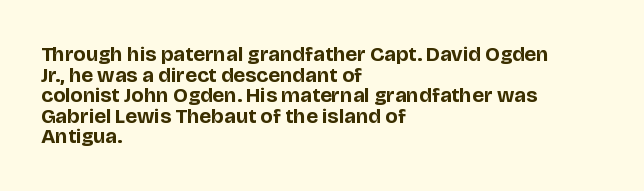
{"italic": "no", "bold": "yes", "underline": "no", "align": "left", "line_spacing": "tight", "line_spacing_ratio": 0.98, "letter_spacing": "normal", "letter_spacing_em": 0.0, "glyph_px": 21}
